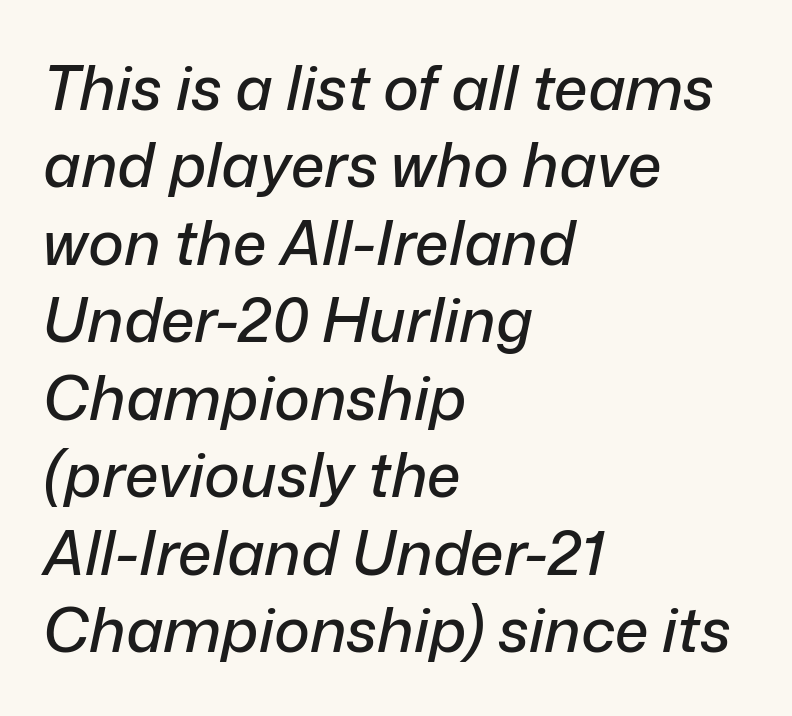
Think of a printed novel: that variable character pitch is what you see here. In terms of posture, this sample is oblique. The compositor pushed each line to the left boundary. The letters sit at their default tracking, neither squeezed nor spread.
